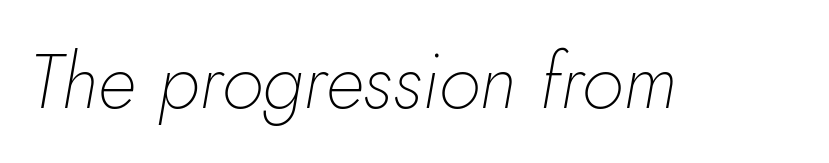
The image shows 77 px thin type, italic (leaning right); set normal letter spacing, not underlined; low stroke contrast and a small x-height.
